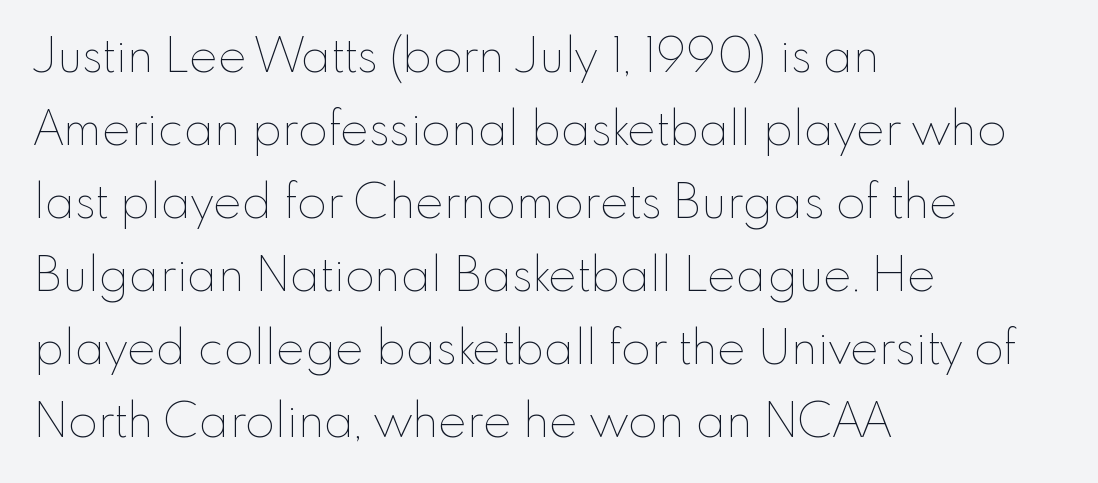
The image shows 48 px thin type, upright; set left-aligned, normal line spacing (1.52x), normal letter spacing, not underlined; low stroke contrast and a small x-height.
